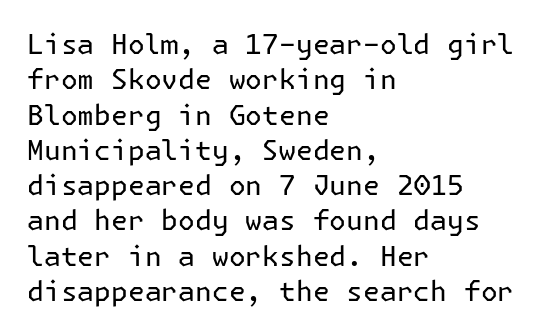
{"serif": "no", "italic": "no", "bold": "no", "weight": "regular", "width": "normal", "stroke_contrast": "low", "x_height": "medium", "underline": "no", "align": "left", "line_spacing": "normal", "line_spacing_ratio": 1.26, "letter_spacing": "normal", "letter_spacing_em": 0.0, "glyph_px": 28}
